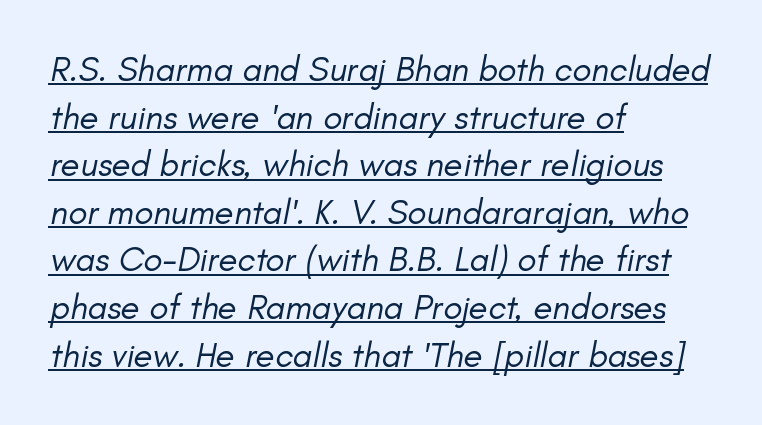
The image shows 35 px regular-weight type, italic (leaning right); set left-aligned, normal line spacing (1.36x), normal letter spacing, underlined; low stroke contrast and a small x-height.
